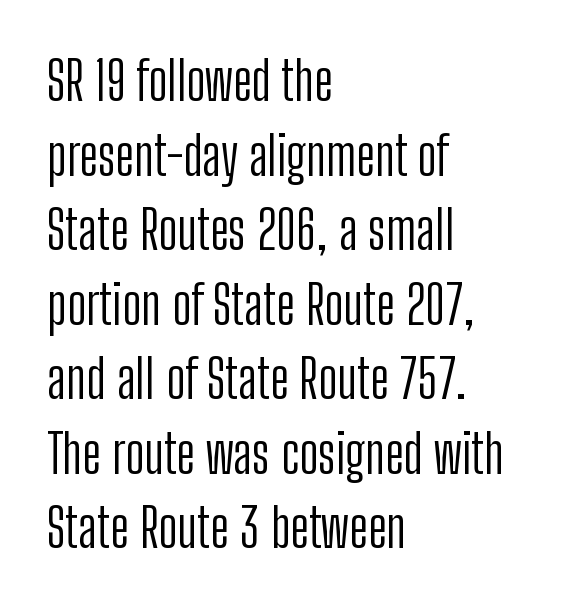
Q: Is the text bold? A: No.
Q: Is the text italic (slanted)? A: No, it is upright.
Q: Is the typeface a serif or a sans-serif typeface? A: Sans-serif.
Q: Is the text underlined? A: No.
Q: How is the paragraph aligned? A: Left-aligned.
Q: Is the spacing between letters normal or unusually wide? A: Normal.
Q: Is the spacing between lines tight, normal or loose? A: Normal.
Q: Width (condensed, normal, or wide)? A: Condensed.
Q: Stroke contrast? A: Low.
Q: x-height? A: Medium.
Q: Monospaced? A: No.
